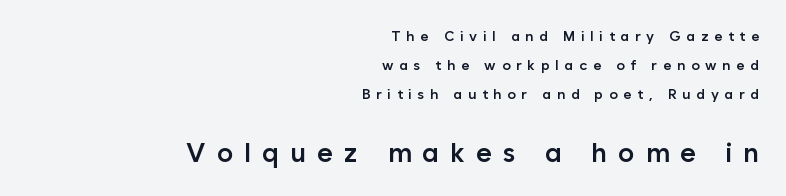
{"italic": "no", "bold": "semi", "underline": "no", "align": "right", "line_spacing": "loose", "line_spacing_ratio": 2.08, "letter_spacing": "wide", "letter_spacing_em": 0.42, "larger_block": "second", "size_ratio": 1.93, "glyph_px": 27}
